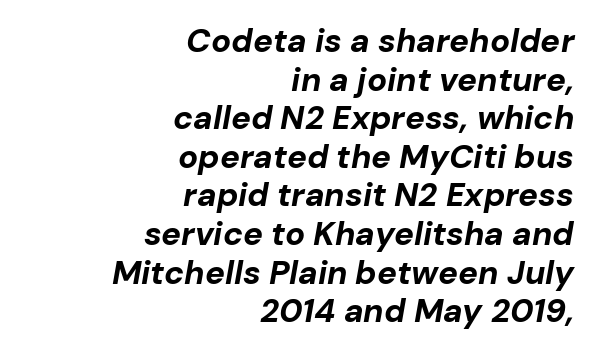
{"italic": "yes", "lean": "right", "slant_degrees": 10, "bold": "yes", "weight": "bold", "width": "normal", "stroke_contrast": "low", "x_height": "medium", "monospaced": "no", "underline": "no", "align": "right", "line_spacing_ratio": 1.17, "letter_spacing": "normal", "letter_spacing_em": 0.0, "glyph_px": 33}
